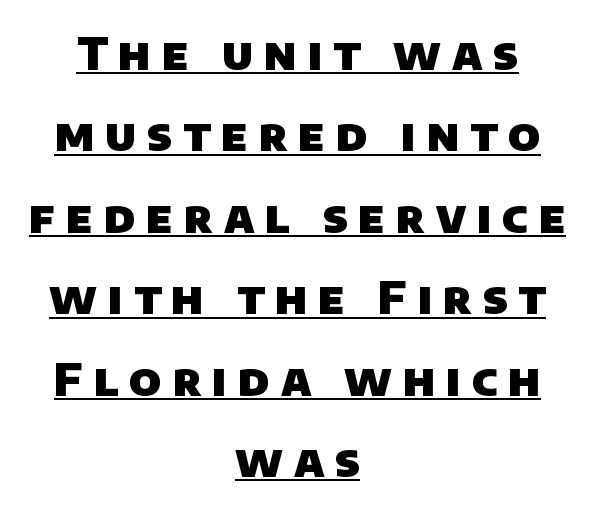
{"serif": "no", "bold": "yes", "weight": "heavy", "width": "normal", "stroke_contrast": "low", "x_height": "large", "monospaced": "no", "underline": "yes", "align": "center", "line_spacing_ratio": 1.81, "letter_spacing": "wide", "letter_spacing_em": 0.24, "glyph_px": 45}
